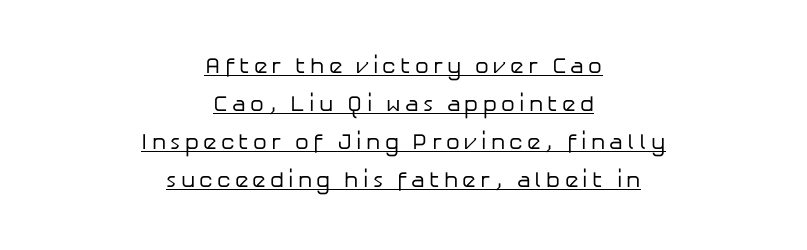
If you folded the block vertically in half, each line would mirror itself in length. The lettering holds an erect, upright posture throughout. Decoration check: the copy is underlined. The letterforms sit at book weight or below.
